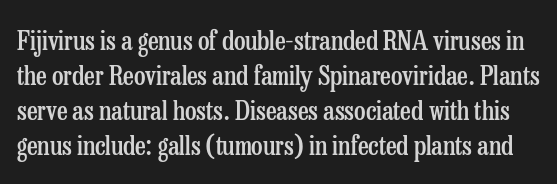
{"italic": "no", "bold": "semi", "underline": "no", "line_spacing": "normal", "line_spacing_ratio": 1.34, "letter_spacing": "normal", "letter_spacing_em": 0.0, "glyph_px": 26}
